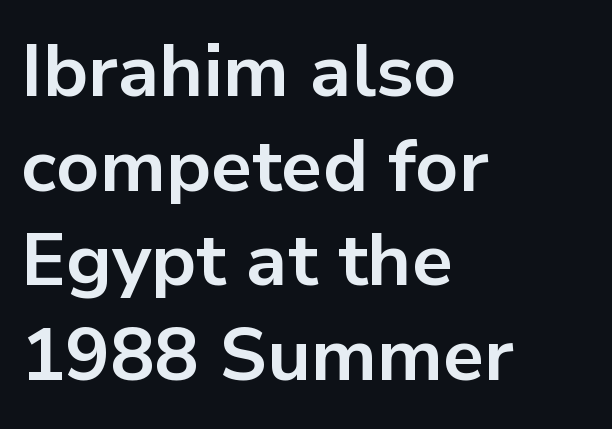
{"serif": "no", "italic": "no", "bold": "yes", "weight": "bold", "width": "normal", "stroke_contrast": "low", "x_height": "medium", "monospaced": "no", "underline": "no", "align": "left", "line_spacing": "normal", "line_spacing_ratio": 1.28, "letter_spacing": "normal", "letter_spacing_em": 0.0, "glyph_px": 74}
